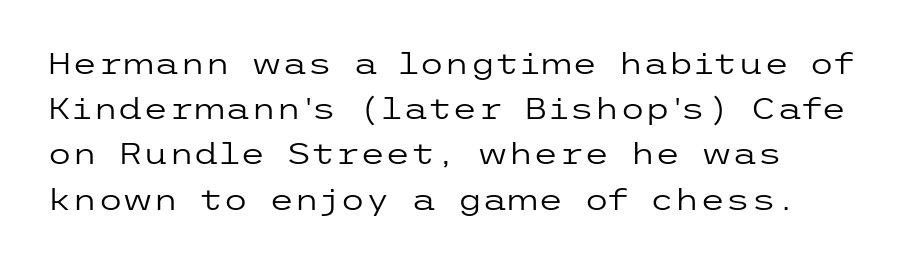
Q: Is the text bold? A: No.
Q: Is the text italic (slanted)? A: No, it is upright.
Q: Is the typeface a serif or a sans-serif typeface? A: Sans-serif.
Q: Is the text underlined? A: No.
Q: Is the spacing between letters normal or unusually wide? A: Normal.
Q: Is the spacing between lines tight, normal or loose? A: Normal.
Q: Width (condensed, normal, or wide)? A: Wide.
Q: Stroke contrast? A: Low.
Q: x-height? A: Medium.
